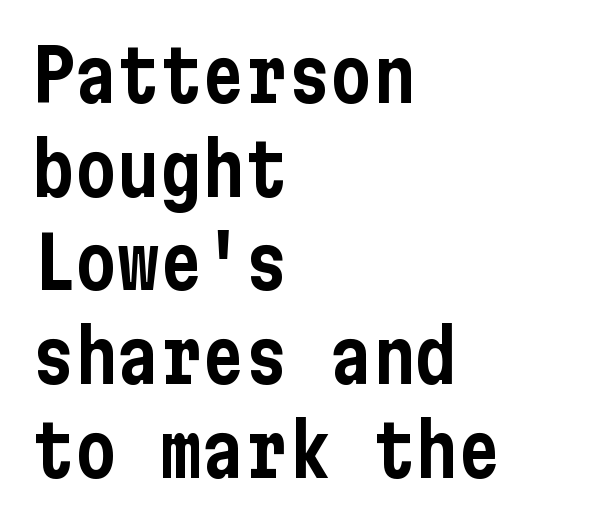
Default kerning and tracking; the words read as compact shapes. The space beneath each line is pristine and unruled. Leading: standard. Each line starts at the same left margin while the right side varies. Italic? Not at all — the glyphs are vertical.
